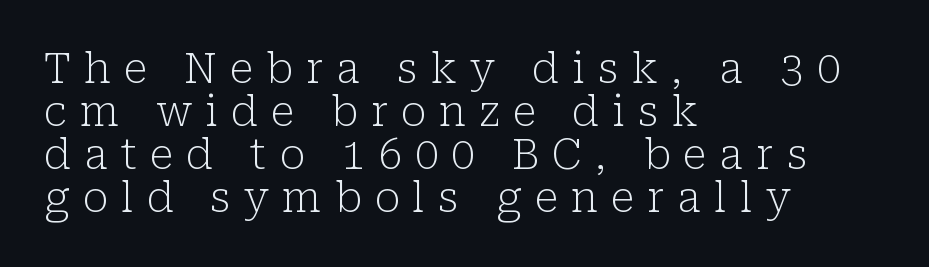
{"serif": "yes", "italic": "no", "bold": "no", "weight": "light", "width": "normal", "stroke_contrast": "low", "x_height": "medium", "monospaced": "no", "underline": "no", "align": "left", "line_spacing": "tight", "line_spacing_ratio": 1.02, "letter_spacing": "wide", "letter_spacing_em": 0.31, "glyph_px": 42}
